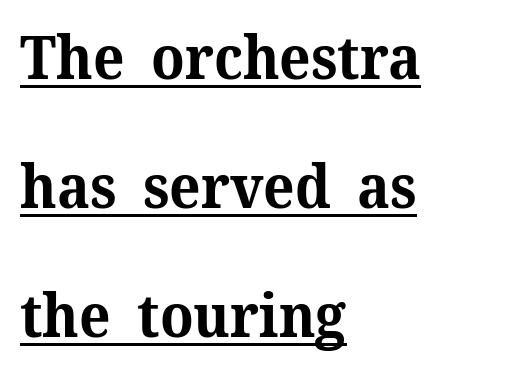
{"serif": "yes", "italic": "no", "bold": "yes", "weight": "bold", "width": "normal", "stroke_contrast": "medium", "x_height": "medium", "monospaced": "no", "underline": "yes", "align": "left", "line_spacing": "loose", "line_spacing_ratio": 2.19, "letter_spacing": "normal", "letter_spacing_em": 0.0, "glyph_px": 59}
